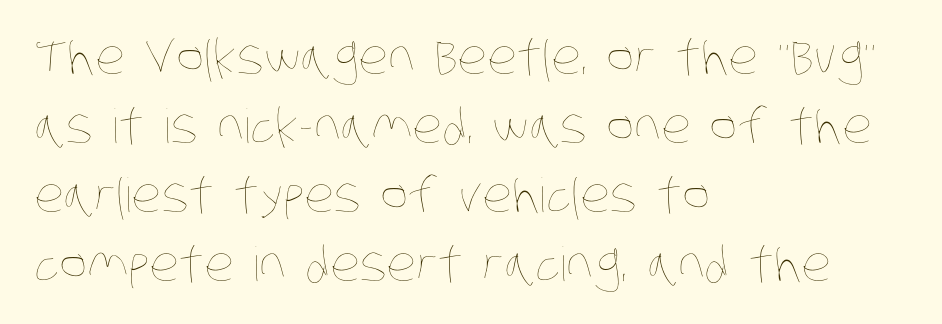
This sample keeps an unexceptional amount of space between lines. Caption: standard tracking, unaltered. Left-aligned paragraph, ragged on the right. Do the characters align in a grid? No, the font is proportional. Underline: absent. This is not heavy type; no bold has been used.
